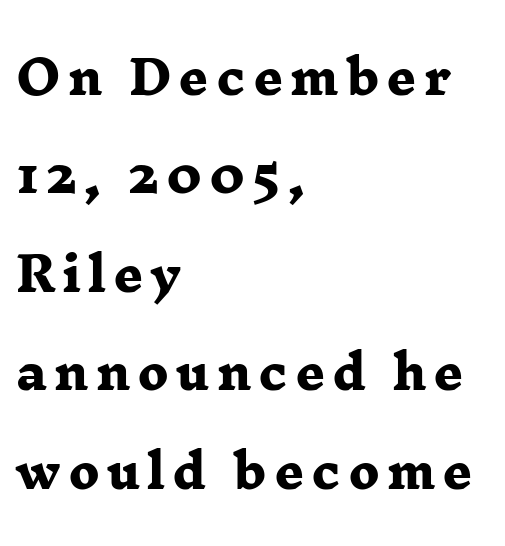
Q: Is the text bold? A: Yes.
Q: Is the typeface a serif or a sans-serif typeface? A: Serif.
Q: Is the text underlined? A: No.
Q: How is the paragraph aligned? A: Left-aligned.
Q: Is the spacing between lines tight, normal or loose? A: Loose.
Q: Width (condensed, normal, or wide)? A: Wide.
Q: Stroke contrast? A: Low.
Q: x-height? A: Medium.
Q: Monospaced? A: No.
